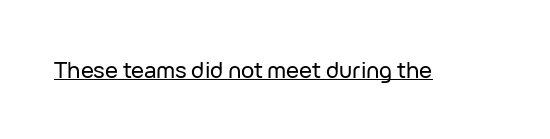
Compared with typical body copy, the letter spacing here is the same. Honestly, the underline is the first thing you notice here. No italicization has been applied; the sample stays upright.
